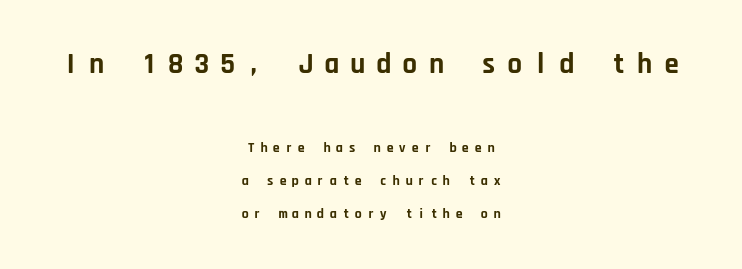
The image shows 29 px bold sans-serif type, upright, monospaced; set centered, loose line spacing (2.36x), unusually wide letter spacing (+0.3 em), not underlined; the first (top) block is 2.07x larger; low stroke contrast and a large x-height.
